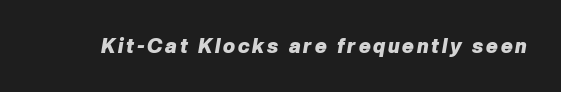
It's the slanting kind of type. Descenders hang freely into open space. Set as a true bold cut, around the 700 mark.
